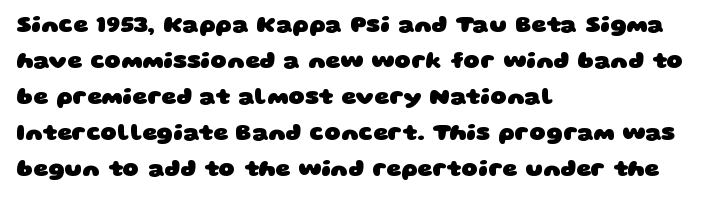
Observe the ordinary spacing: letters are neighbours, not strangers. You'd pick this weight for a headline — it's a proper bold. The rag falls on the right side of this text block. Quick note: underline off.
